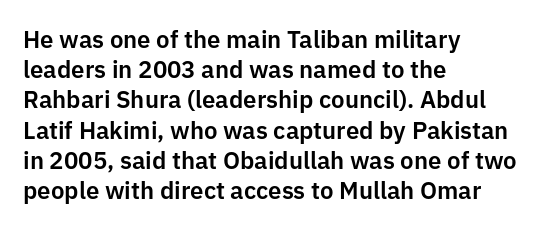
Leading: standard. Ascenders rise straight up at ninety degrees. The text block is weighted toward the left margin, trailing off unevenly rightward. Default kerning and tracking; the words read as compact shapes. Underlining? Definitely not there.
